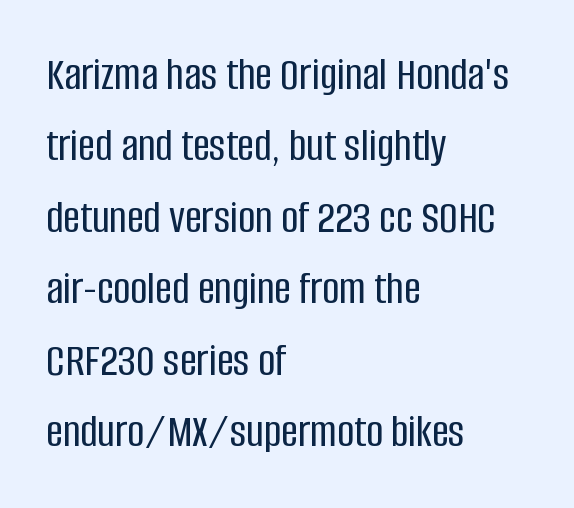
Do the characters align in a grid? No, the font is proportional. The face used here is a sans, in the tradition of grotesques and geometrics. The block of text has a typical density, with ordinary space between rows. The specimen omits any rule beneath the text block's lines. There is no visible air inserted between adjacent glyphs. Every stem runs plumb, perpendicular to the baseline.
